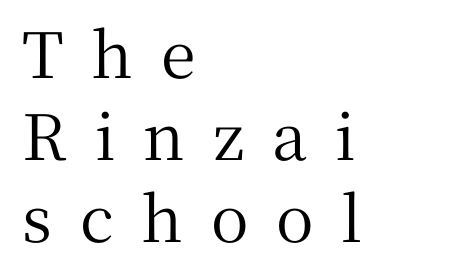
The image shows 63 px serif type, upright; set left-aligned, normal line spacing (1.3x), unusually wide letter spacing (+0.44 em), not underlined; medium stroke contrast and a medium x-height.
